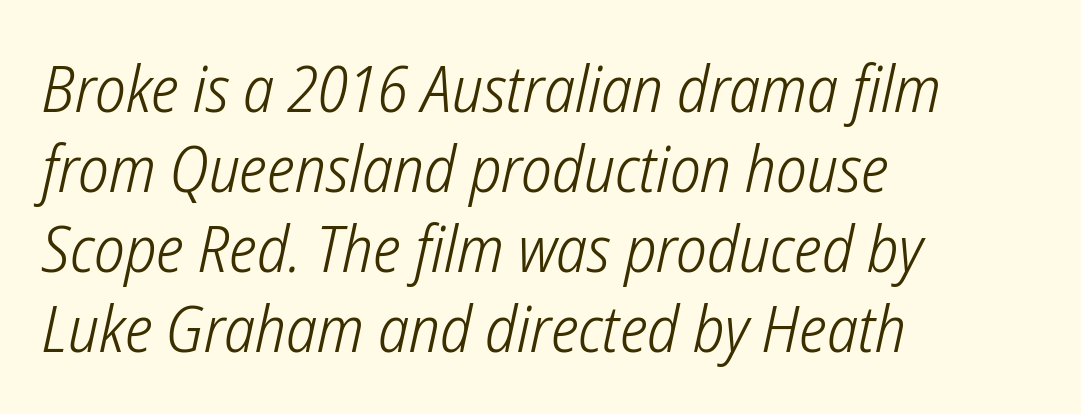
{"serif": "no", "bold": "no", "weight": "light", "width": "condensed", "stroke_contrast": "low", "x_height": "medium", "monospaced": "no", "underline": "no", "align": "left", "line_spacing_ratio": 1.23, "letter_spacing": "normal", "letter_spacing_em": 0.0, "glyph_px": 65}
